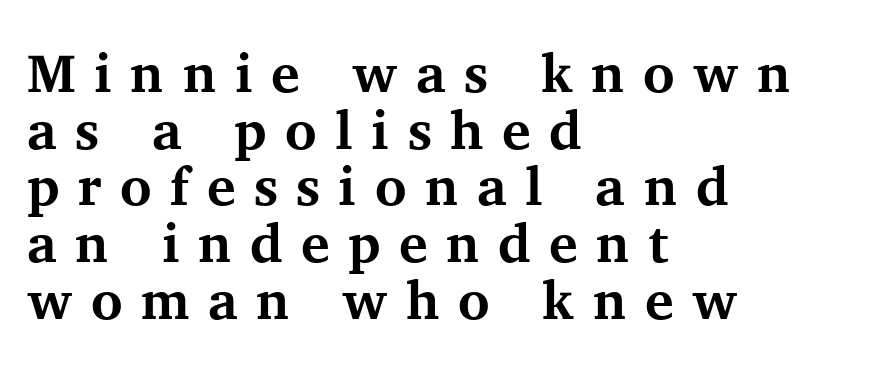
Q: Is the text bold? A: Yes.
Q: Is the text italic (slanted)? A: No, it is upright.
Q: Is the typeface a serif or a sans-serif typeface? A: Serif.
Q: Is the text underlined? A: No.
Q: How is the paragraph aligned? A: Left-aligned.
Q: Is the spacing between letters normal or unusually wide? A: Unusually wide.
Q: Is the spacing between lines tight, normal or loose? A: Tight.
Q: Width (condensed, normal, or wide)? A: Normal.
Q: Stroke contrast? A: Medium.
Q: x-height? A: Medium.
Q: Monospaced? A: No.
